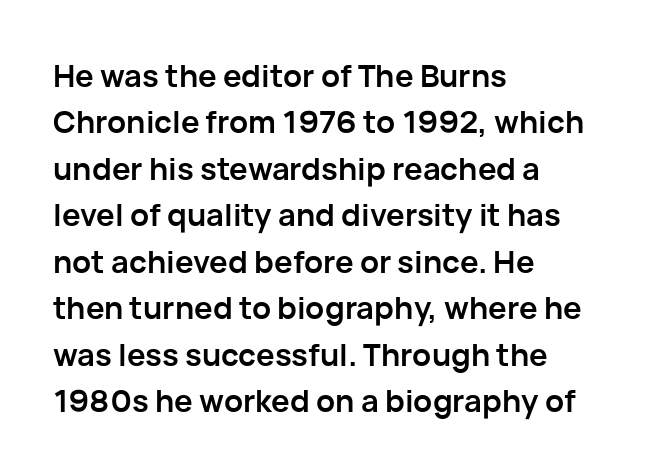
The image shows 31 px semibold sans-serif type, upright; set left-aligned, normal line spacing (1.5x), normal letter spacing, not underlined; low stroke contrast and a medium x-height.
